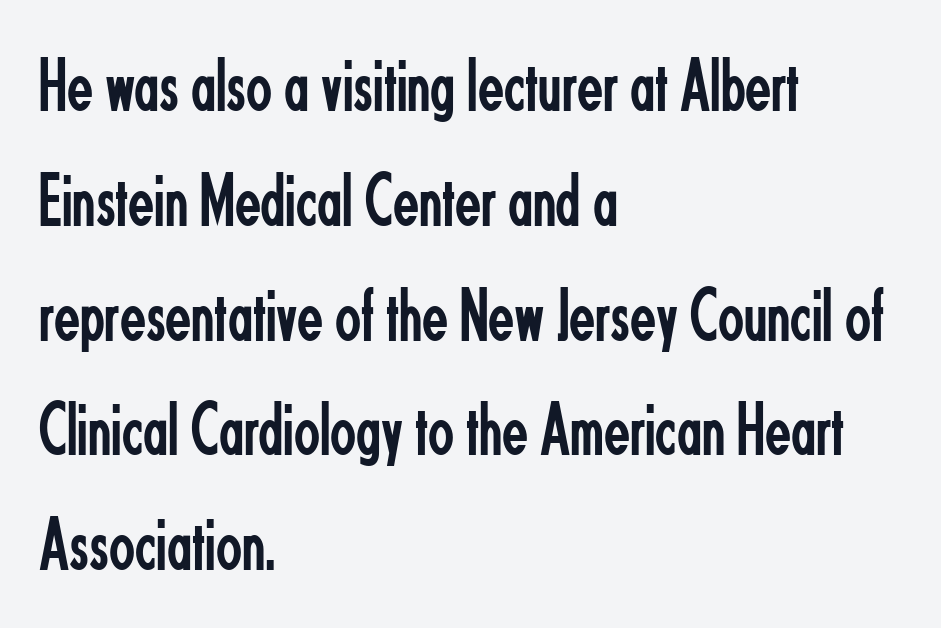
Q: Is the text bold? A: No.
Q: Is the text italic (slanted)? A: No, it is upright.
Q: Is the typeface a serif or a sans-serif typeface? A: Sans-serif.
Q: Is the text underlined? A: No.
Q: How is the paragraph aligned? A: Left-aligned.
Q: Is the spacing between letters normal or unusually wide? A: Normal.
Q: Is the spacing between lines tight, normal or loose? A: Normal.
Q: Width (condensed, normal, or wide)? A: Condensed.
Q: Stroke contrast? A: Low.
Q: x-height? A: Small.
Q: Monospaced? A: No.
